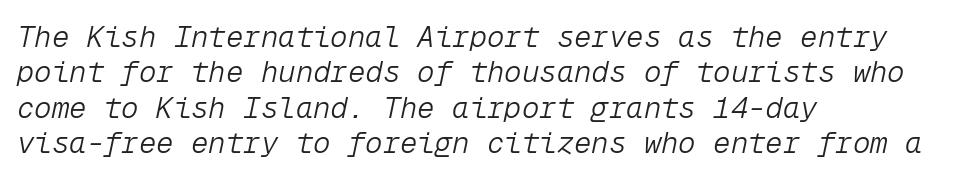
Q: Is the text bold? A: No.
Q: Is the text italic (slanted)? A: Yes, it leans right by about 12 degrees.
Q: Is the text underlined? A: No.
Q: How is the paragraph aligned? A: Left-aligned.
Q: Is the spacing between letters normal or unusually wide? A: Normal.
Q: Width (condensed, normal, or wide)? A: Normal.
Q: Stroke contrast? A: Low.
Q: x-height? A: Medium.
Q: Monospaced? A: Yes.
